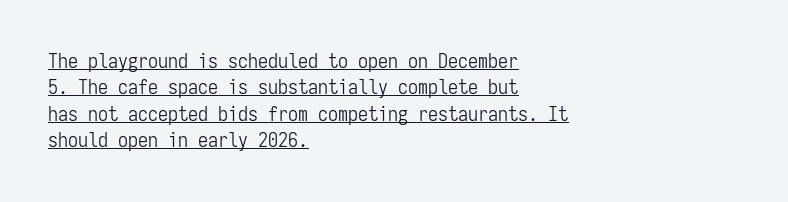
These lines sit exactly where default settings would place them. What decoration does the sample have? An underline. Glyph-to-glyph distance matches everyday printed text. Nope, not italic — everything's standing straight. Each line starts at the same left margin while the right side varies.
